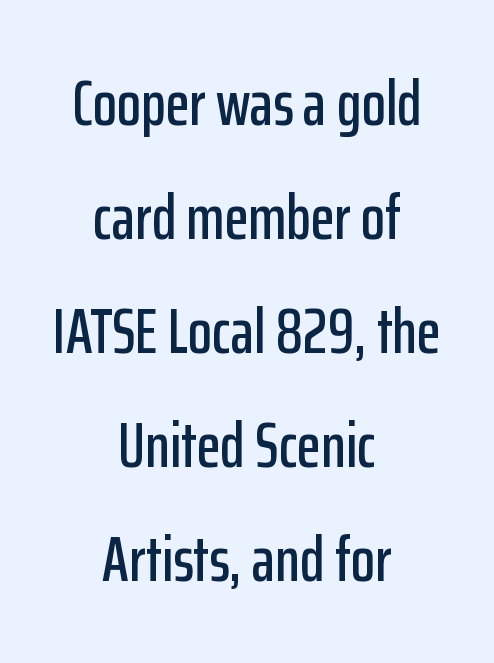
{"serif": "no", "italic": "no", "width": "condensed", "stroke_contrast": "low", "x_height": "medium", "monospaced": "no", "underline": "no", "align": "center", "line_spacing_ratio": 1.81, "letter_spacing": "normal", "letter_spacing_em": 0.0, "glyph_px": 63}
